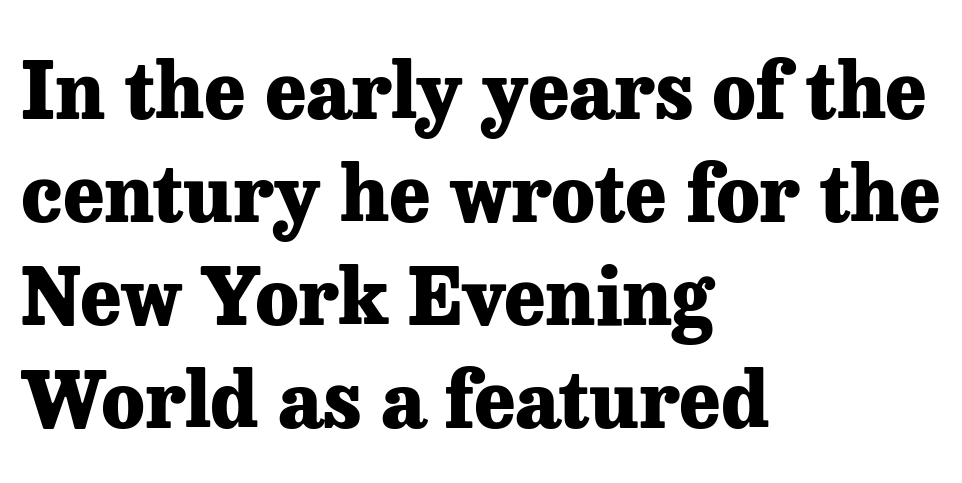
Q: Is the text bold? A: Yes.
Q: Is the text italic (slanted)? A: No, it is upright.
Q: Is the typeface a serif or a sans-serif typeface? A: Serif.
Q: Is the text underlined? A: No.
Q: How is the paragraph aligned? A: Left-aligned.
Q: Is the spacing between letters normal or unusually wide? A: Normal.
Q: Is the spacing between lines tight, normal or loose? A: Normal.
Q: Width (condensed, normal, or wide)? A: Normal.
Q: Stroke contrast? A: Low.
Q: x-height? A: Medium.
Q: Monospaced? A: No.
